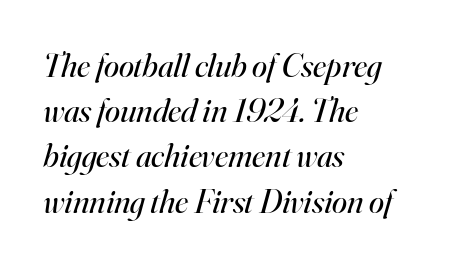
Quick note: italic. The passage shown is typeset with a serif family. The face used here is proportionally spaced, like ordinary book or web type. This rendering leaves character spacing at its baseline value. The space beneath each line is pristine and unruled. The passage is arranged the way most books set body copy — flush left.
